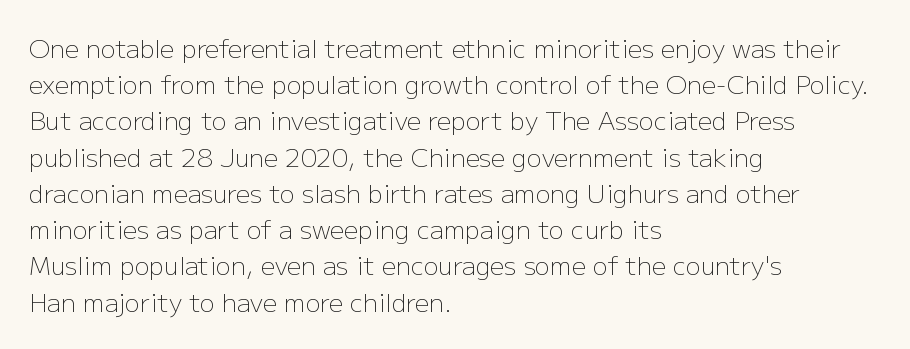
Q: Is the text bold? A: No.
Q: Is the text italic (slanted)? A: No, it is upright.
Q: Is the text underlined? A: No.
Q: How is the paragraph aligned? A: Left-aligned.
Q: Is the spacing between letters normal or unusually wide? A: Normal.
Q: Is the spacing between lines tight, normal or loose? A: Normal.
